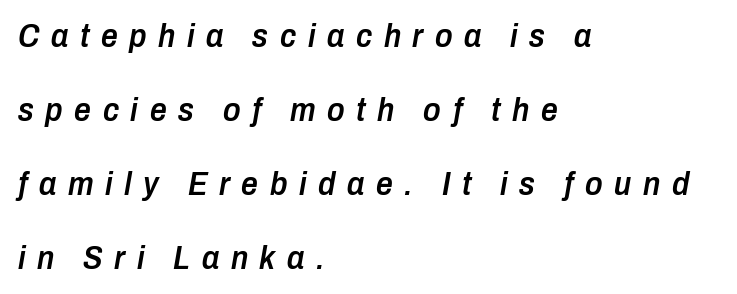
Q: Is the text bold? A: Semi-bold.
Q: Is the text italic (slanted)? A: Yes, it leans right by about 10 degrees.
Q: Is the text underlined? A: No.
Q: How is the paragraph aligned? A: Left-aligned.
Q: Is the spacing between letters normal or unusually wide? A: Unusually wide.
Q: Is the spacing between lines tight, normal or loose? A: Loose.
Q: Width (condensed, normal, or wide)? A: Condensed.
Q: Stroke contrast? A: Low.
Q: x-height? A: Medium.
Q: Monospaced? A: No.
